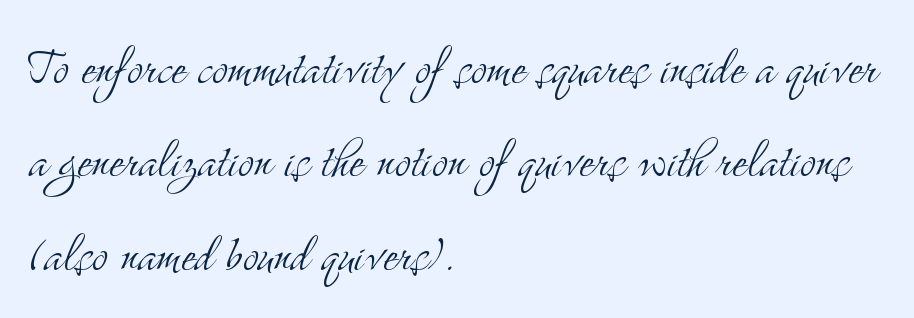
The lines in this sample share a left origin and differ only in where they stop. The rendering uses natural spacing where letterforms have individual widths. How are the letters spaced? Ordinarily, with no added tracking.
